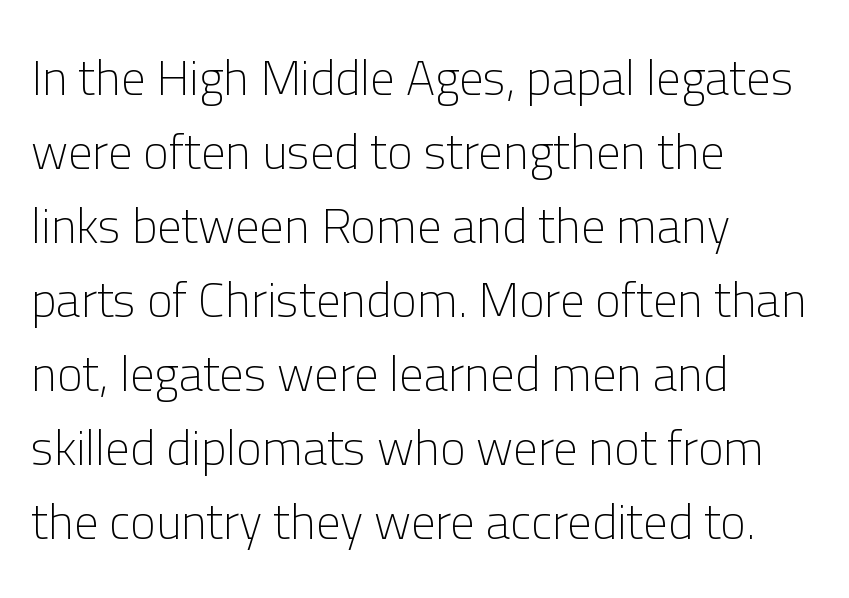
{"serif": "no", "italic": "no", "bold": "no", "weight": "light", "width": "normal", "stroke_contrast": "low", "x_height": "medium", "monospaced": "no", "underline": "no", "align": "left", "line_spacing": "normal", "line_spacing_ratio": 1.51, "letter_spacing": "normal", "letter_spacing_em": 0.0, "glyph_px": 49}
